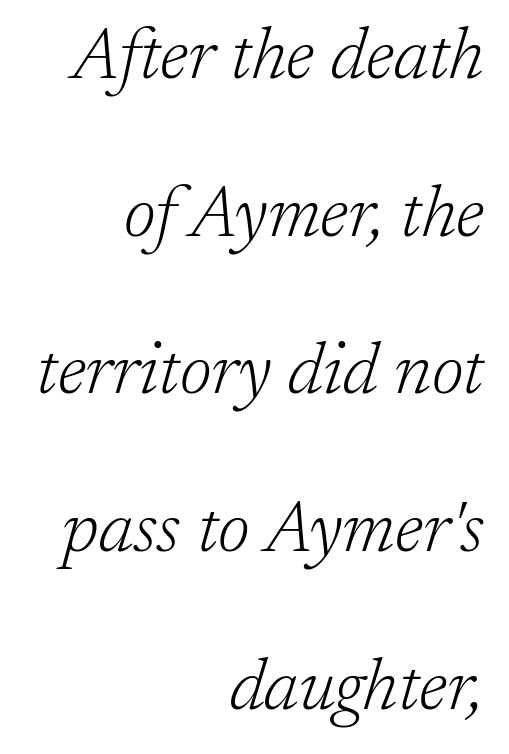
The image shows 72 px light serif type, italic (leaning right); set right-aligned, loose line spacing (2.19x), normal letter spacing, not underlined; low stroke contrast and a medium x-height.
